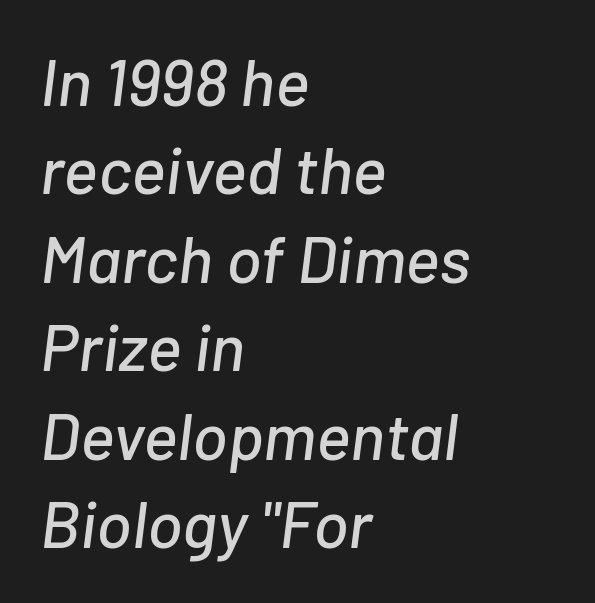
The image shows 66 px text type, italic (leaning right); set left-aligned, normal line spacing (1.34x), normal letter spacing, not underlined; low stroke contrast and a medium x-height.
